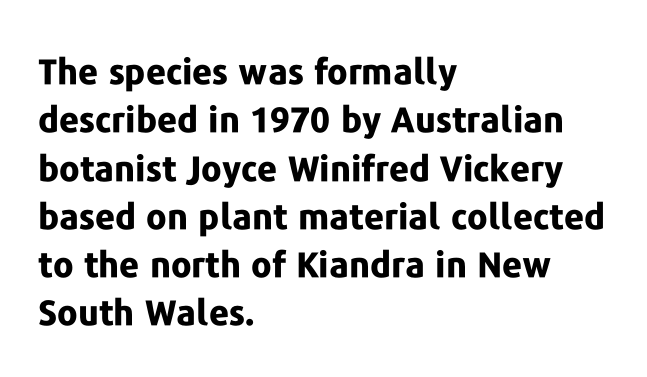
The image shows 35 px bold sans-serif type, upright; set left-aligned, normal line spacing (1.38x), normal letter spacing, not underlined; low stroke contrast and a medium x-height.
